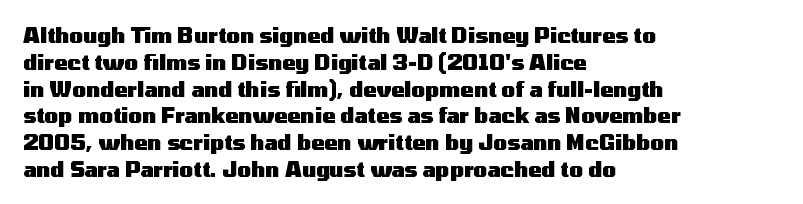
{"italic": "no", "bold": "yes", "underline": "no", "align": "left", "line_spacing": "normal", "line_spacing_ratio": 1.34, "letter_spacing": "normal", "letter_spacing_em": 0.0, "glyph_px": 20}
